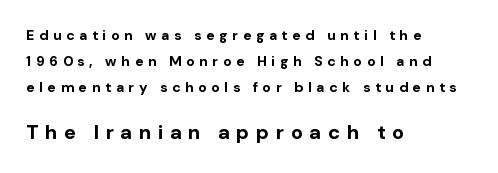
Q: Is the text bold? A: Yes.
Q: Is the text italic (slanted)? A: No, it is upright.
Q: Is the text underlined? A: No.
Q: How is the paragraph aligned? A: Left-aligned.
Q: Is the spacing between letters normal or unusually wide? A: Unusually wide.
Q: Which block of text is set in a larger size, the first (top) or the second (bottom)? A: The second (bottom) one.
